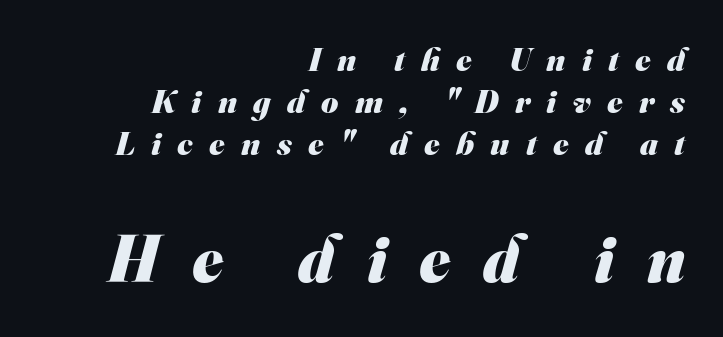
Q: Is the text bold? A: Yes.
Q: Is the typeface a serif or a sans-serif typeface? A: Sans-serif.
Q: Is the text underlined? A: No.
Q: How is the paragraph aligned? A: Right-aligned.
Q: Is the spacing between letters normal or unusually wide? A: Unusually wide.
Q: Is the spacing between lines tight, normal or loose? A: Normal.
Q: Which block of text is set in a larger size, the first (top) or the second (bottom)? A: The second (bottom) one.
Q: Width (condensed, normal, or wide)? A: Normal.
Q: Stroke contrast? A: Medium.
Q: x-height? A: Small.
Q: Monospaced? A: No.
